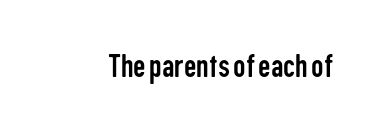
The image shows 35 px regular-weight, condensed sans-serif type, upright; set normal letter spacing, not underlined; low stroke contrast and a medium x-height.
